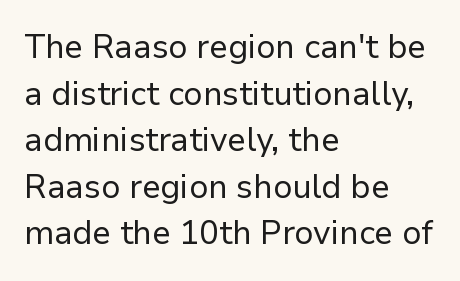
{"serif": "no", "italic": "no", "bold": "no", "weight": "regular", "width": "normal", "stroke_contrast": "low", "x_height": "medium", "monospaced": "no", "underline": "no", "align": "left", "line_spacing": "normal", "line_spacing_ratio": 1.41, "letter_spacing": "normal", "letter_spacing_em": 0.0, "glyph_px": 33}
